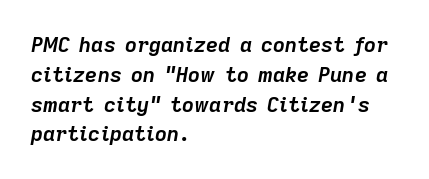
{"italic": "yes", "lean": "right", "slant_degrees": 9, "bold": "yes", "underline": "no", "align": "left", "line_spacing": "normal", "line_spacing_ratio": 1.42, "letter_spacing": "normal", "letter_spacing_em": 0.0, "glyph_px": 21}
